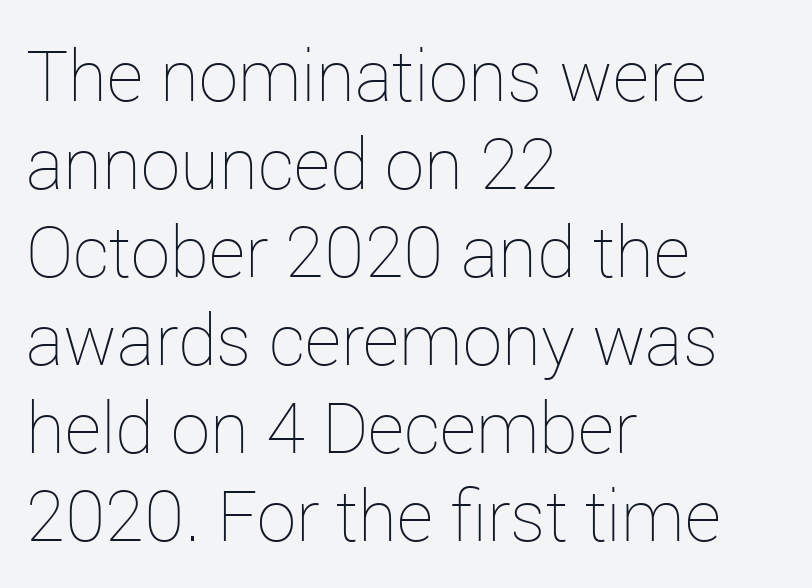
{"italic": "no", "bold": "no", "weight": "thin", "width": "normal", "stroke_contrast": "low", "x_height": "medium", "monospaced": "no", "underline": "no", "align": "left", "line_spacing_ratio": 1.24, "letter_spacing": "normal", "letter_spacing_em": 0.0, "glyph_px": 71}
